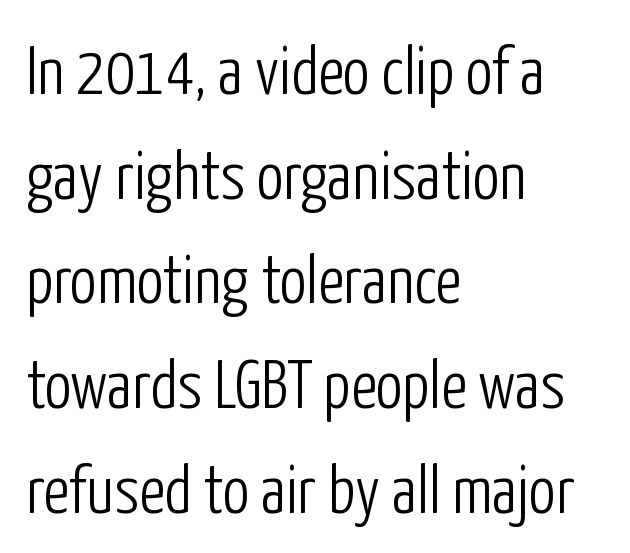
The image shows 68 px light, condensed sans-serif type, upright; set left-aligned, normal line spacing (1.54x), normal letter spacing, not underlined; low stroke contrast and a medium x-height.
